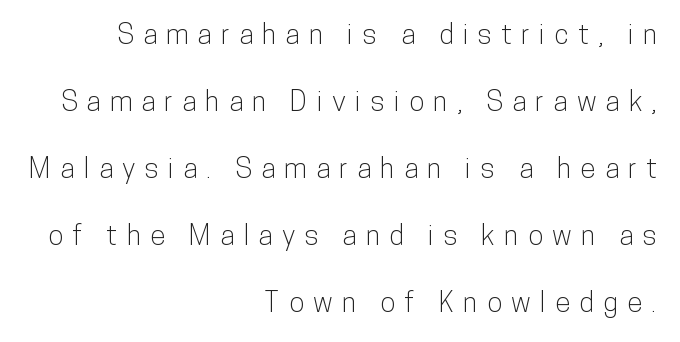
Bare-footed words on every line. The compositor pushed each line to the right boundary. A great deal of white space separates one row of letters from the next. No italicization has been applied; the sample stays upright.
